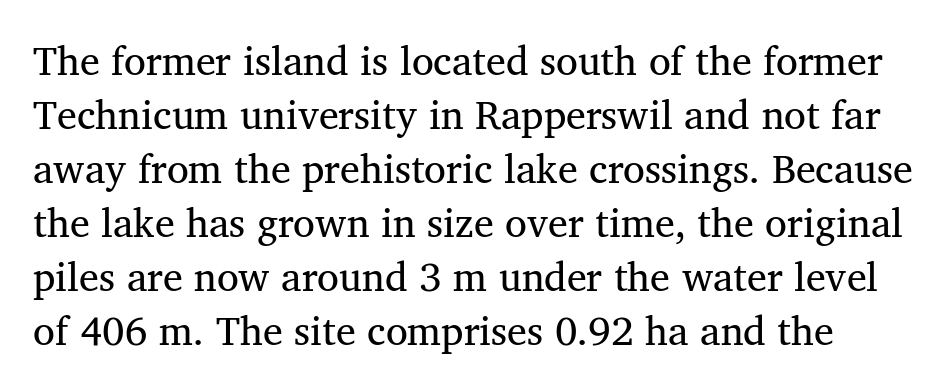
Q: Is the text bold? A: No.
Q: Is the text italic (slanted)? A: No, it is upright.
Q: Is the typeface a serif or a sans-serif typeface? A: Serif.
Q: Is the text underlined? A: No.
Q: Is the spacing between letters normal or unusually wide? A: Normal.
Q: Is the spacing between lines tight, normal or loose? A: Normal.
Q: Width (condensed, normal, or wide)? A: Normal.
Q: Stroke contrast? A: Medium.
Q: x-height? A: Medium.
Q: Monospaced? A: No.
